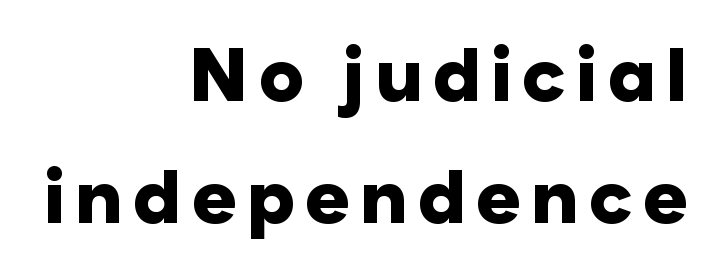
The image shows 76 px heavy sans-serif type, upright; set right-aligned, normal line spacing (1.61x), not underlined; low stroke contrast and a medium x-height.
